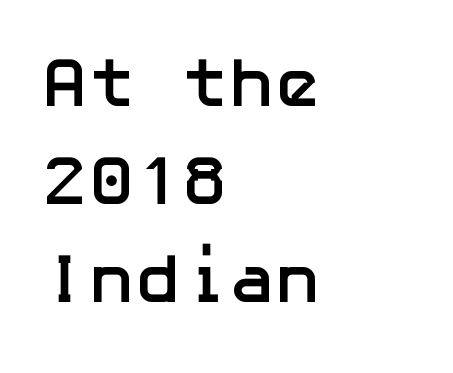
{"serif": "no", "italic": "no", "bold": "yes", "weight": "semibold", "width": "normal", "stroke_contrast": "low", "x_height": "medium", "underline": "no", "align": "left", "line_spacing": "normal", "line_spacing_ratio": 1.4, "letter_spacing": "normal", "letter_spacing_em": 0.0, "glyph_px": 70}
